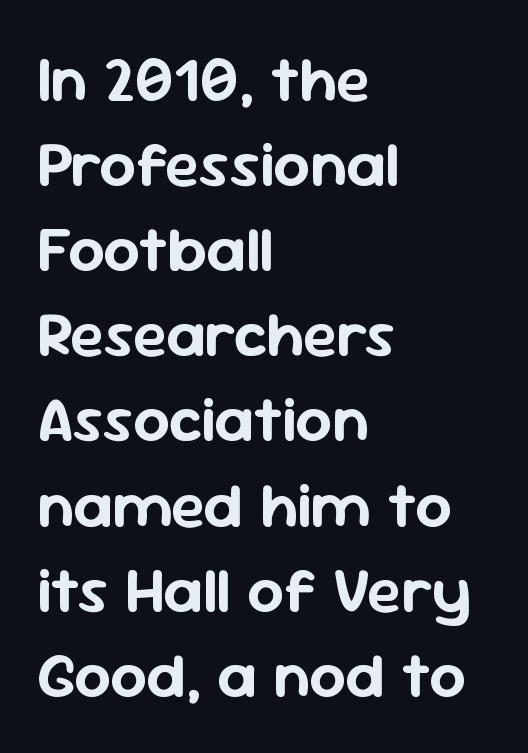
The image shows 64 px sans-serif type, upright; set left-aligned, normal line spacing (1.33x), normal letter spacing, not underlined; low stroke contrast and a medium x-height.
